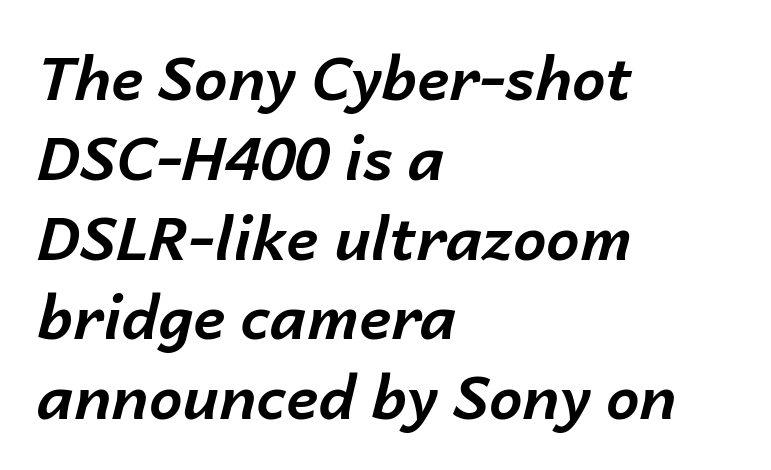
Italic: yes, the glyphs are oblique. Bold? Absolutely — the strokes are thick and heavy. Evenly set lines give the paragraph a standard silhouette. Think of a printed novel: that variable character pitch is what you see here. Any mark beneath the type? The region is blank.
